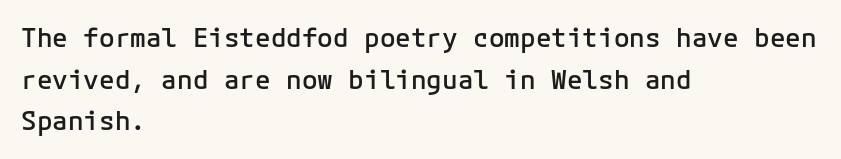
The space between consecutive lines is moderate. All the whitespace from short lines collects on the right. Is there any slant? The stems are plumb. The gaps between neighbouring characters are ordinary and unremarkable. Is the type bold? Partly — it's a semibold, heavier than regular but not fully bold.
